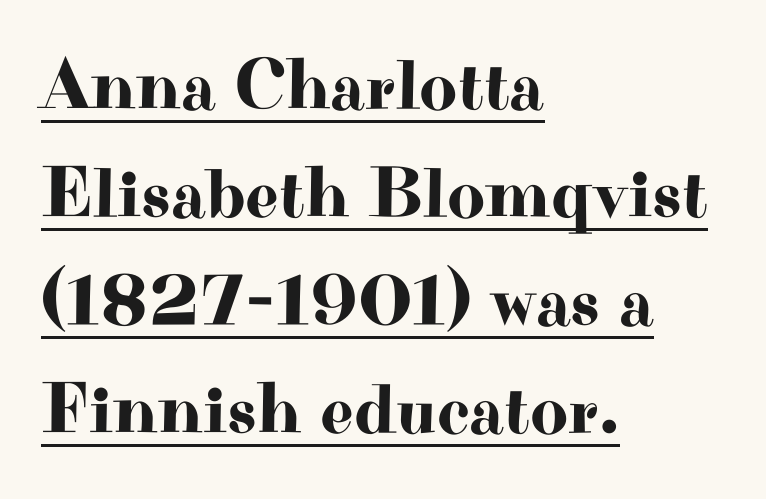
The image shows 73 px wide serif type, upright; set left-aligned, normal line spacing (1.48x), normal letter spacing, underlined; high stroke contrast and a small x-height.
